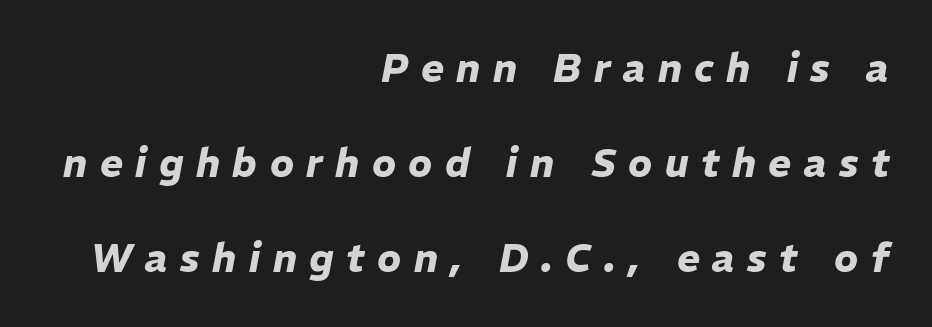
Q: Is the text bold? A: Yes.
Q: Is the text italic (slanted)? A: Yes, it leans right by about 11 degrees.
Q: Is the text underlined? A: No.
Q: How is the paragraph aligned? A: Right-aligned.
Q: Is the spacing between letters normal or unusually wide? A: Unusually wide.
Q: Is the spacing between lines tight, normal or loose? A: Loose.
Q: Width (condensed, normal, or wide)? A: Normal.
Q: Stroke contrast? A: Low.
Q: x-height? A: Medium.
Q: Monospaced? A: No.
